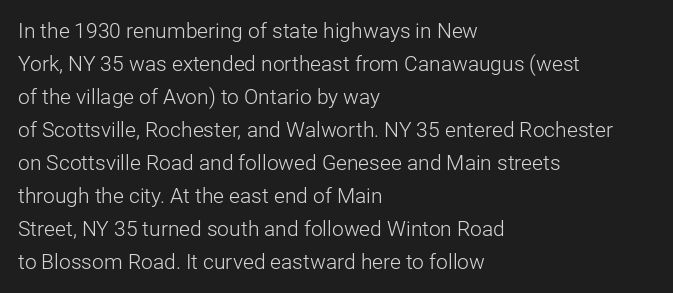
The image shows 21 px text type, upright; set left-aligned, normal line spacing (1.57x), normal letter spacing, not underlined.
